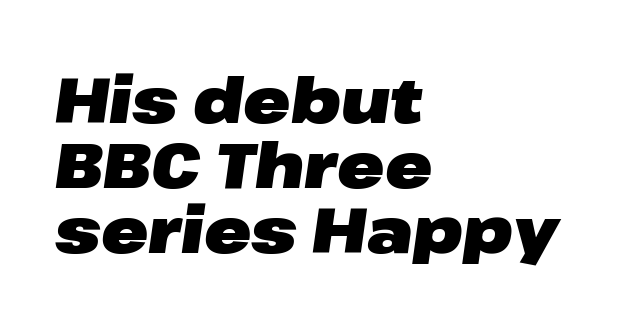
{"italic": "yes", "lean": "right", "slant_degrees": 8, "bold": "yes", "weight": "heavy", "width": "wide", "stroke_contrast": "low", "x_height": "medium", "monospaced": "no", "underline": "no", "align": "left", "line_spacing": "tight", "line_spacing_ratio": 1.03, "letter_spacing": "normal", "letter_spacing_em": 0.0, "glyph_px": 63}
